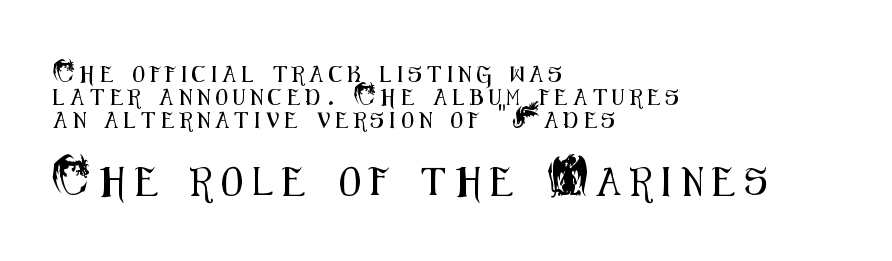
Q: Is the text italic (slanted)? A: No, it is upright.
Q: Is the typeface a serif or a sans-serif typeface? A: Sans-serif.
Q: Is the text underlined? A: No.
Q: How is the paragraph aligned? A: Left-aligned.
Q: Is the spacing between letters normal or unusually wide? A: Unusually wide.
Q: Is the spacing between lines tight, normal or loose? A: Normal.
Q: Which block of text is set in a larger size, the first (top) or the second (bottom)? A: The second (bottom) one.
Q: Width (condensed, normal, or wide)? A: Condensed.
Q: Stroke contrast? A: Medium.
Q: x-height? A: Small.
Q: Monospaced? A: No.
